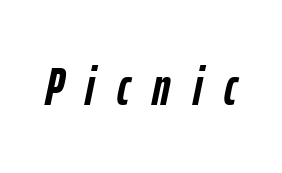
The image shows 53 px semibold, condensed type, italic (leaning right); set unusually wide letter spacing (+0.42 em), not underlined; low stroke contrast and a medium x-height.
